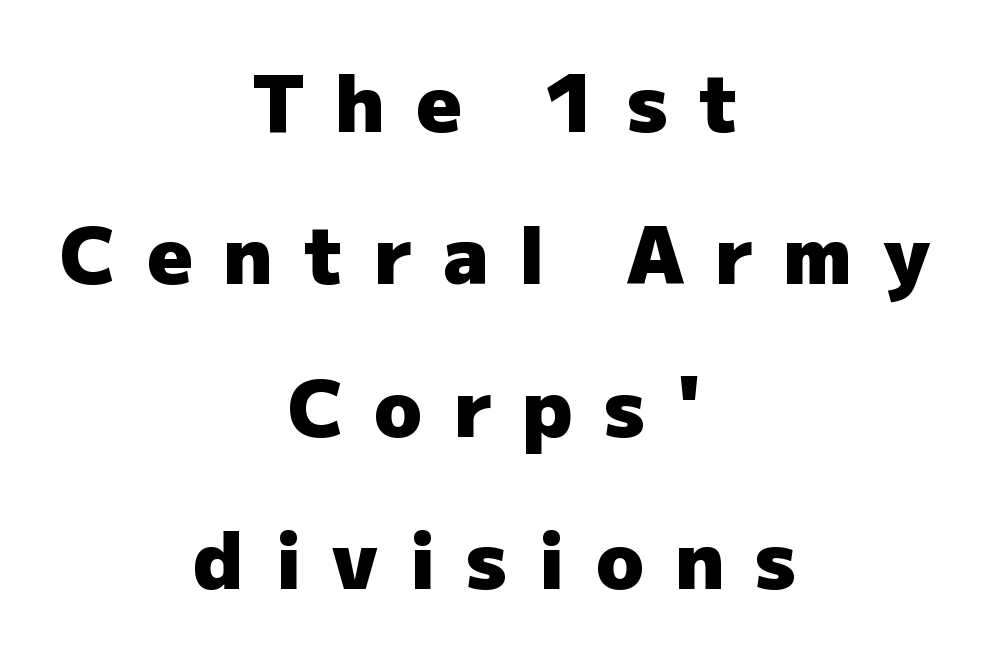
Characters remain perfectly vertical along every line. Glance below the letters and you will spot only blank space. What stands out about the letter spacing? Its width — letters are far apart. A great deal of white space separates one row of letters from the next.
